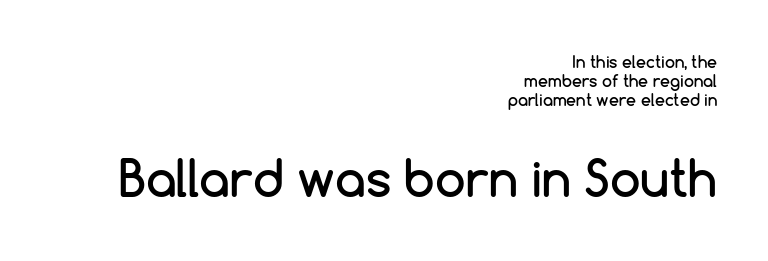
The image shows 49 px sans-serif type, upright; set right-aligned, line spacing 1.19x, normal letter spacing, not underlined; the second (bottom) block is 3.06x larger; low stroke contrast and a medium x-height.
